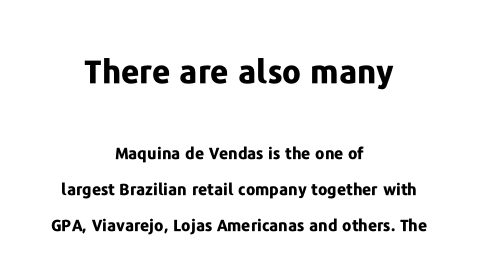
{"serif": "no", "italic": "no", "bold": "yes", "weight": "bold", "width": "normal", "stroke_contrast": "low", "x_height": "medium", "monospaced": "no", "underline": "no", "align": "center", "line_spacing": "loose", "line_spacing_ratio": 2.24, "letter_spacing": "normal", "letter_spacing_em": 0.0, "larger_block": "first", "size_ratio": 2.0, "glyph_px": 32}
